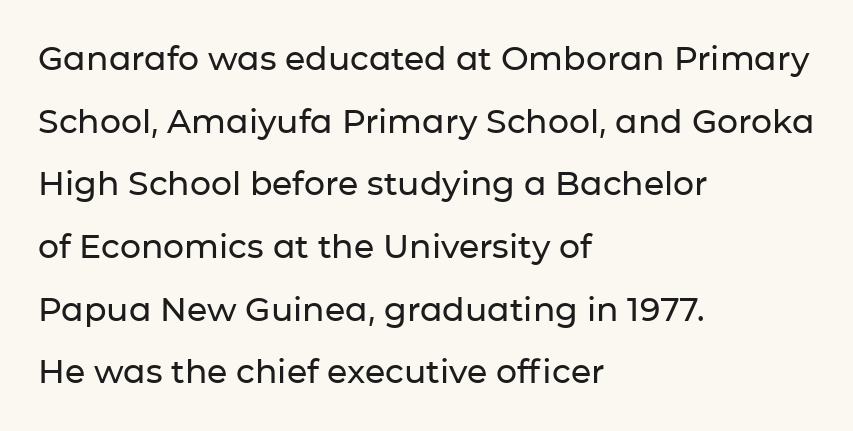
Q: Is the text italic (slanted)? A: No, it is upright.
Q: Is the typeface a serif or a sans-serif typeface? A: Sans-serif.
Q: Is the text underlined? A: No.
Q: How is the paragraph aligned? A: Left-aligned.
Q: Is the spacing between letters normal or unusually wide? A: Normal.
Q: Is the spacing between lines tight, normal or loose? A: Loose.
Q: Width (condensed, normal, or wide)? A: Normal.
Q: Stroke contrast? A: Low.
Q: x-height? A: Medium.
Q: Monospaced? A: No.
